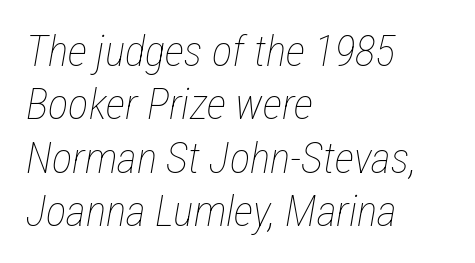
{"italic": "yes", "lean": "right", "slant_degrees": 12, "bold": "no", "weight": "thin", "width": "condensed", "stroke_contrast": "low", "x_height": "medium", "monospaced": "no", "underline": "no", "align": "left", "line_spacing_ratio": 1.24, "letter_spacing": "normal", "letter_spacing_em": 0.0, "glyph_px": 43}
